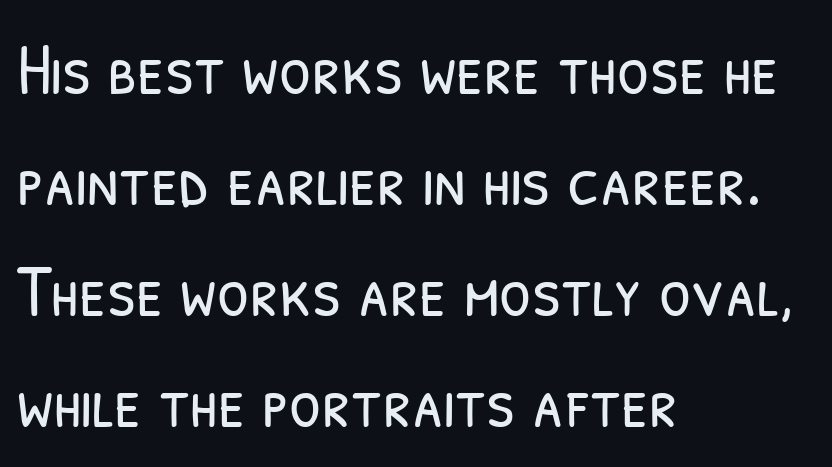
{"serif": "no", "bold": "no", "weight": "light", "width": "condensed", "stroke_contrast": "low", "x_height": "medium", "monospaced": "no", "underline": "no", "align": "left", "line_spacing": "normal", "line_spacing_ratio": 1.52, "letter_spacing": "normal", "letter_spacing_em": 0.0, "glyph_px": 73}
